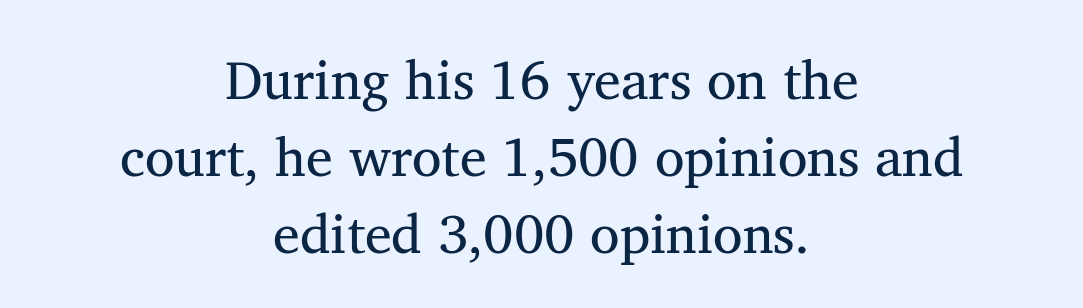
Q: Is the text bold? A: No.
Q: Is the text italic (slanted)? A: No, it is upright.
Q: Is the typeface a serif or a sans-serif typeface? A: Serif.
Q: Is the text underlined? A: No.
Q: How is the paragraph aligned? A: Centered.
Q: Is the spacing between letters normal or unusually wide? A: Normal.
Q: Is the spacing between lines tight, normal or loose? A: Normal.
Q: Width (condensed, normal, or wide)? A: Normal.
Q: Stroke contrast? A: Medium.
Q: x-height? A: Medium.
Q: Monospaced? A: No.
